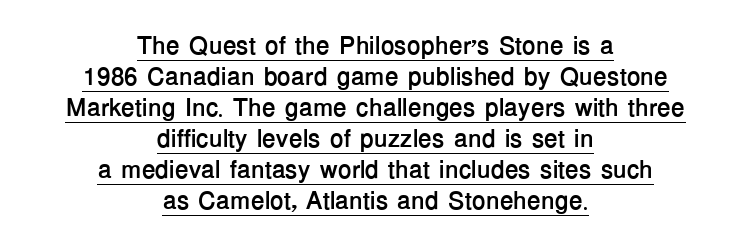
The image shows 25 px bold type, upright; set centered, line spacing 1.24x, normal letter spacing, underlined.
